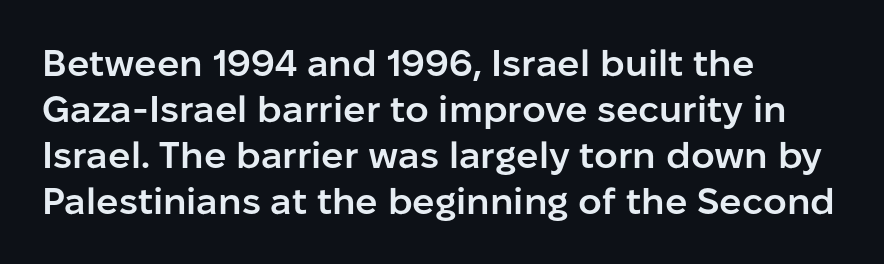
The image shows 37 px semibold sans-serif type, upright; set left-aligned, line spacing 1.24x, normal letter spacing, not underlined; low stroke contrast and a medium x-height.
